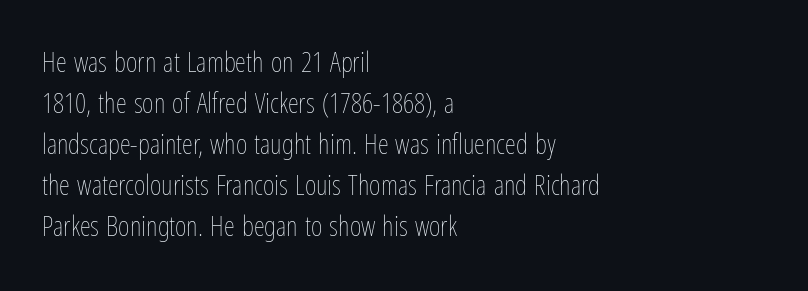
Weight: not bold — regular or lighter. Spacing verdict: proportional, widths tailored to each character. The text block is weighted toward the left margin, trailing off unevenly rightward. The designer left line spacing at the default. The font's upright variant was chosen for this text.
